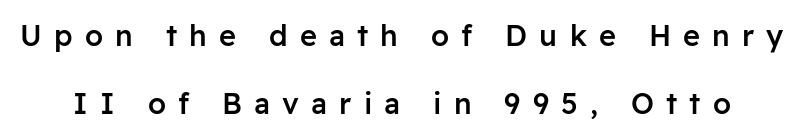
{"serif": "no", "italic": "no", "bold": "semi", "weight": "semibold", "width": "normal", "stroke_contrast": "low", "x_height": "medium", "monospaced": "no", "underline": "no", "line_spacing": "loose", "line_spacing_ratio": 2.35, "letter_spacing": "wide", "letter_spacing_em": 0.42, "glyph_px": 29}
